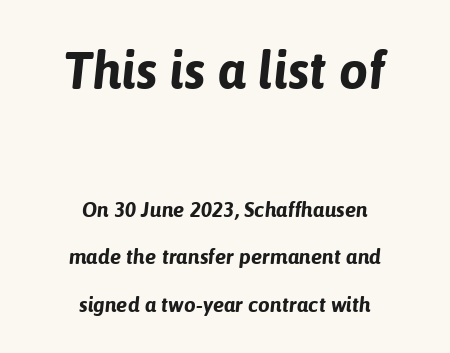
Rows of type keep a wide berth in the vertical direction. An italicized treatment has been applied to the whole sample. These lines are centered, leaving both edges ragged. The passage shown is typed in a proportional face where columns would drift. The characters look thick and weighty, a clear bold. Of the two passages, the one on top uses the larger point size.
